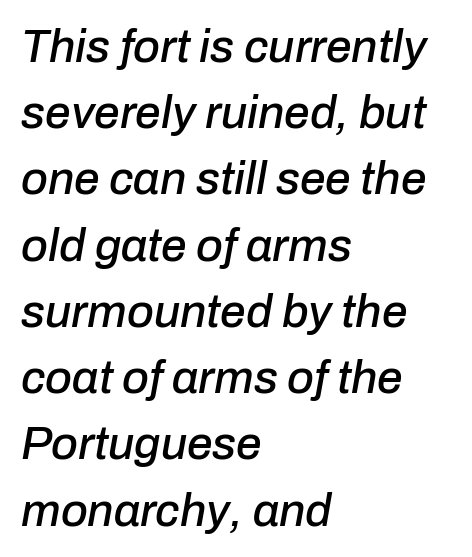
Q: Is the text italic (slanted)? A: Yes, it leans right by about 10 degrees.
Q: Is the text underlined? A: No.
Q: How is the paragraph aligned? A: Left-aligned.
Q: Is the spacing between letters normal or unusually wide? A: Normal.
Q: Is the spacing between lines tight, normal or loose? A: Normal.
Q: Width (condensed, normal, or wide)? A: Normal.
Q: Stroke contrast? A: Low.
Q: x-height? A: Medium.
Q: Monospaced? A: No.
